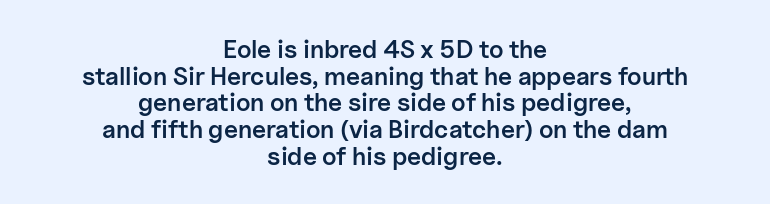
A student would call this center alignment; a typographer would say set centered. The string is rendered with underlining switched off. Caption: standard tracking, unaltered. Quick note: not italic, upright. Emphasis by weight is partial: semibold.
